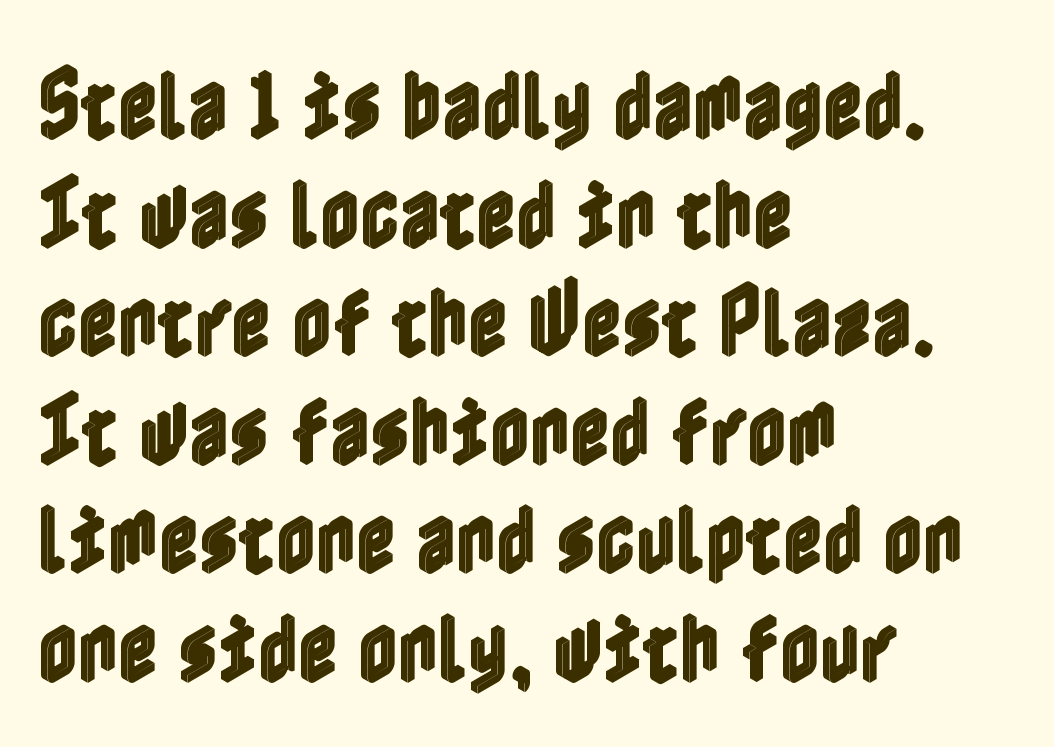
{"italic": "no", "width": "condensed", "x_height": "medium", "underline": "no", "align": "left", "line_spacing": "normal", "line_spacing_ratio": 1.41, "letter_spacing": "normal", "letter_spacing_em": 0.0, "glyph_px": 77}
